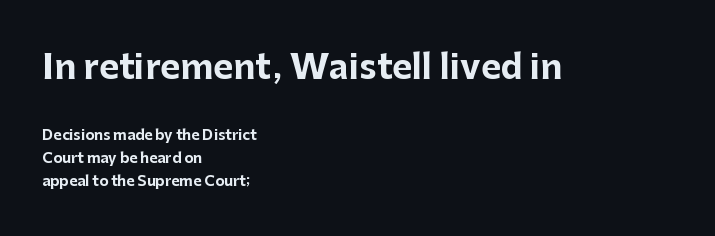
Q: Is the text bold? A: Yes.
Q: Is the text italic (slanted)? A: No, it is upright.
Q: Is the typeface a serif or a sans-serif typeface? A: Sans-serif.
Q: Is the text underlined? A: No.
Q: How is the paragraph aligned? A: Left-aligned.
Q: Is the spacing between letters normal or unusually wide? A: Normal.
Q: Is the spacing between lines tight, normal or loose? A: Normal.
Q: Which block of text is set in a larger size, the first (top) or the second (bottom)? A: The first (top) one.
Q: Width (condensed, normal, or wide)? A: Normal.
Q: Stroke contrast? A: Low.
Q: x-height? A: Medium.
Q: Monospaced? A: No.
